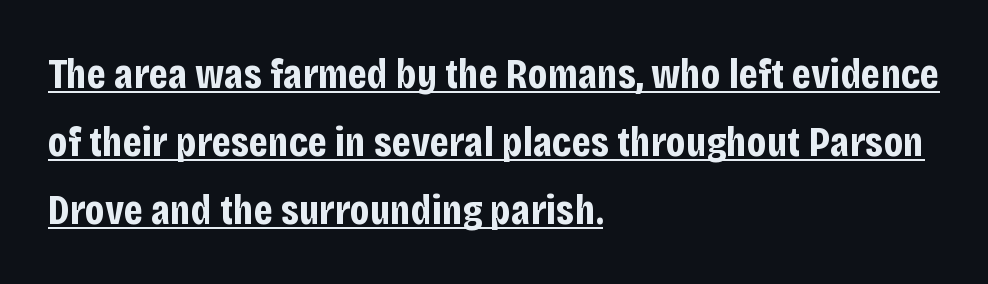
Notice how thick the strokes are: this is what a full bold looks like. A typesetter would label this face a sans. Tall strokes in this sample are plumb rather than angled. The rendering uses natural spacing where letterforms have individual widths. Words appear dense and cohesive because spacing is normal.
